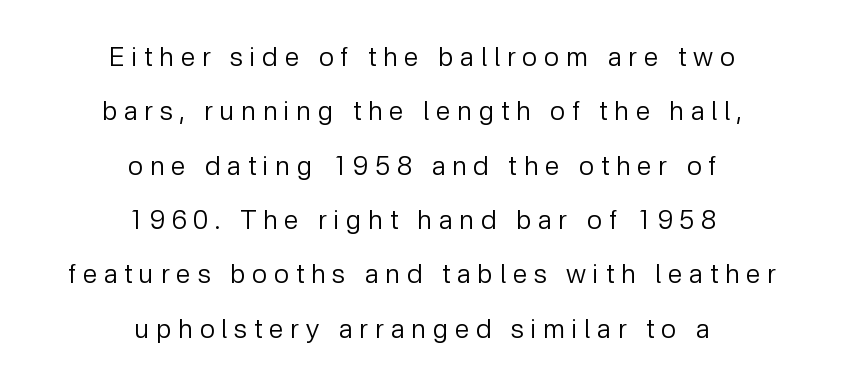
Q: Is the text bold? A: No.
Q: Is the text italic (slanted)? A: No, it is upright.
Q: Is the text underlined? A: No.
Q: How is the paragraph aligned? A: Centered.
Q: Is the spacing between letters normal or unusually wide? A: Unusually wide.
Q: Is the spacing between lines tight, normal or loose? A: Loose.
